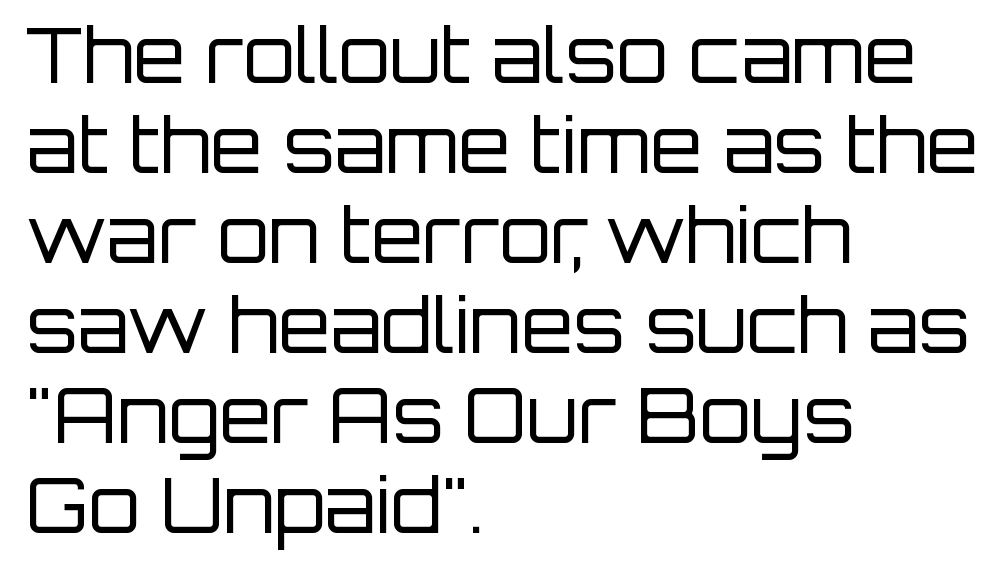
{"serif": "no", "italic": "no", "bold": "no", "weight": "regular", "width": "normal", "stroke_contrast": "low", "x_height": "large", "monospaced": "no", "underline": "no", "align": "left", "line_spacing_ratio": 1.2, "letter_spacing": "normal", "letter_spacing_em": 0.0, "glyph_px": 75}
